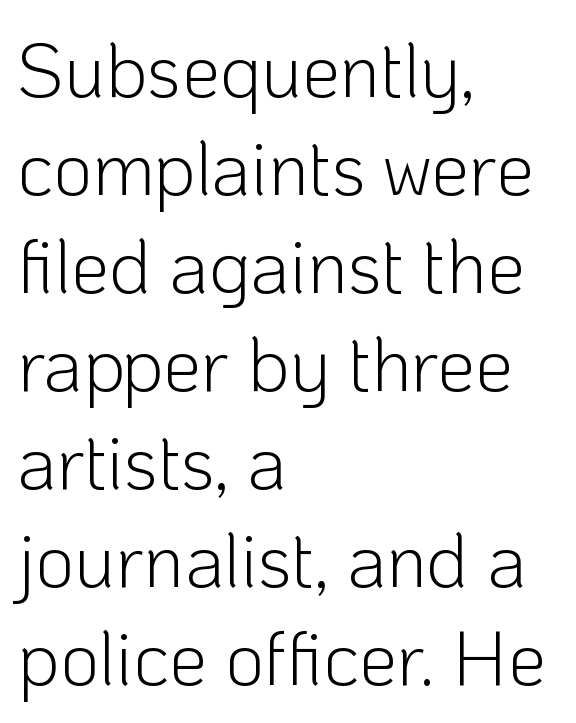
Q: Is the text bold? A: No.
Q: Is the text italic (slanted)? A: No, it is upright.
Q: Is the typeface a serif or a sans-serif typeface? A: Sans-serif.
Q: Is the text underlined? A: No.
Q: How is the paragraph aligned? A: Left-aligned.
Q: Is the spacing between letters normal or unusually wide? A: Normal.
Q: Is the spacing between lines tight, normal or loose? A: Normal.
Q: Width (condensed, normal, or wide)? A: Normal.
Q: Stroke contrast? A: Low.
Q: x-height? A: Medium.
Q: Monospaced? A: No.
